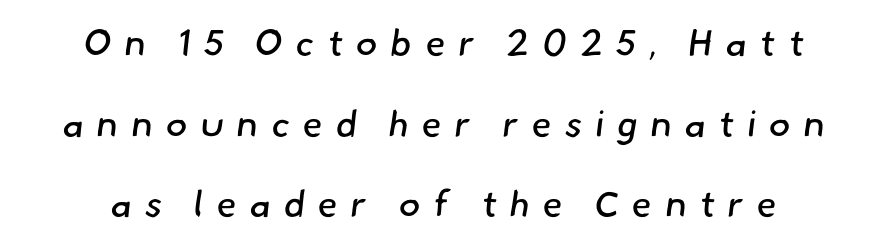
The image shows 37 px regular-weight sans-serif type; set loose line spacing (2.18x), unusually wide letter spacing (+0.34 em), not underlined; low stroke contrast and a small x-height.
